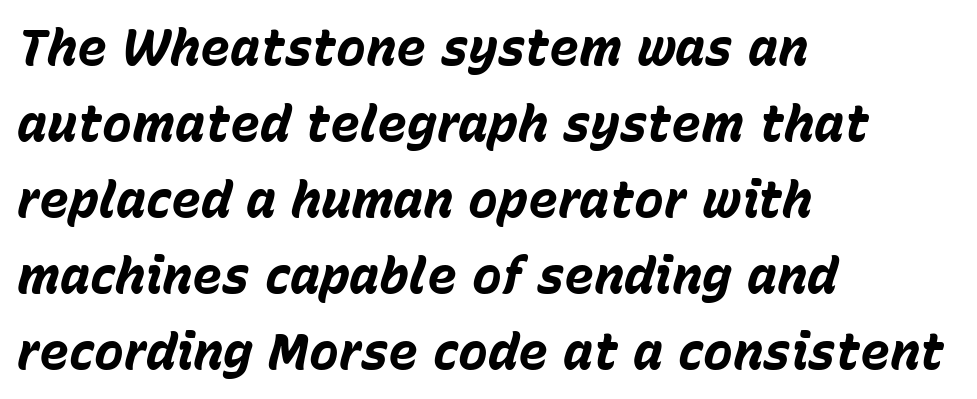
{"italic": "yes", "lean": "right", "slant_degrees": 15, "bold": "yes", "weight": "bold", "width": "normal", "stroke_contrast": "low", "x_height": "medium", "monospaced": "no", "underline": "no", "align": "left", "line_spacing": "normal", "line_spacing_ratio": 1.52, "letter_spacing": "normal", "letter_spacing_em": 0.0, "glyph_px": 50}
